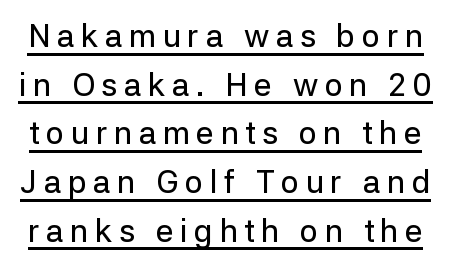
Q: Is the text italic (slanted)? A: No, it is upright.
Q: Is the typeface a serif or a sans-serif typeface? A: Sans-serif.
Q: Is the text underlined? A: Yes.
Q: Is the spacing between letters normal or unusually wide? A: Unusually wide.
Q: Is the spacing between lines tight, normal or loose? A: Normal.
Q: Width (condensed, normal, or wide)? A: Normal.
Q: Stroke contrast? A: Low.
Q: x-height? A: Medium.
Q: Monospaced? A: No.
